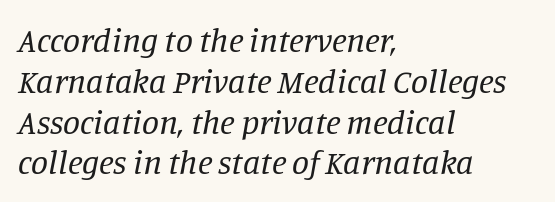
{"serif": "yes", "italic": "yes", "lean": "right", "slant_degrees": 11, "bold": "no", "weight": "regular", "width": "normal", "stroke_contrast": "low", "x_height": "large", "monospaced": "no", "underline": "no", "align": "left", "line_spacing_ratio": 1.2, "letter_spacing": "normal", "letter_spacing_em": 0.0, "glyph_px": 34}
